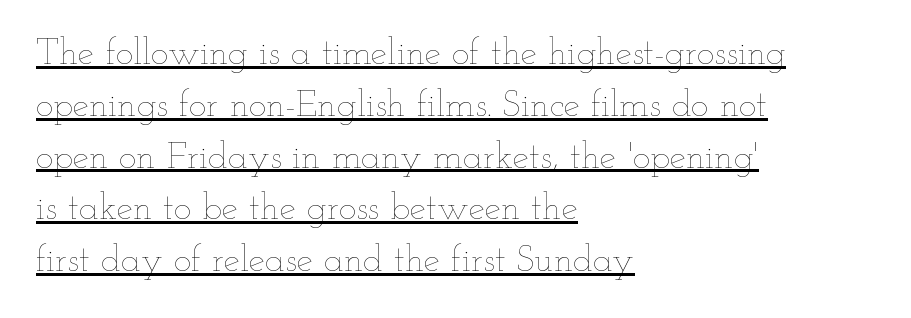
{"italic": "no", "bold": "no", "weight": "thin", "width": "wide", "stroke_contrast": "low", "x_height": "small", "monospaced": "no", "underline": "yes", "align": "left", "line_spacing": "normal", "line_spacing_ratio": 1.4, "letter_spacing": "normal", "letter_spacing_em": 0.0, "glyph_px": 37}
